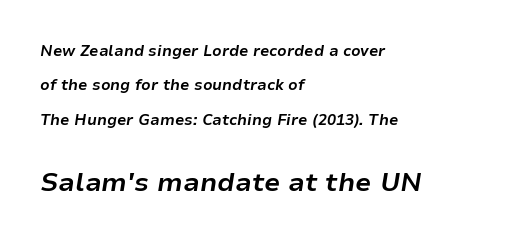
Q: Is the text bold? A: Yes.
Q: Is the text italic (slanted)? A: Yes, it leans right by about 9 degrees.
Q: Is the text underlined? A: No.
Q: How is the paragraph aligned? A: Left-aligned.
Q: Is the spacing between letters normal or unusually wide? A: Normal.
Q: Is the spacing between lines tight, normal or loose? A: Loose.
Q: Which block of text is set in a larger size, the first (top) or the second (bottom)? A: The second (bottom) one.
